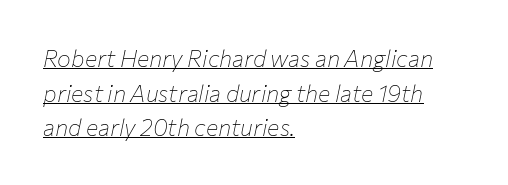
{"italic": "yes", "lean": "right", "slant_degrees": 12, "bold": "no", "underline": "yes", "align": "left", "line_spacing": "normal", "line_spacing_ratio": 1.51, "letter_spacing": "normal", "letter_spacing_em": 0.0, "glyph_px": 23}
